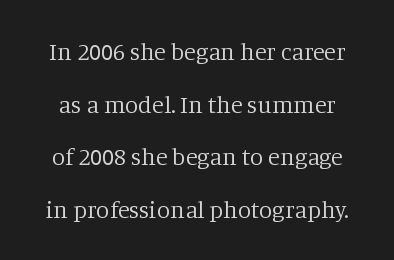
Q: Is the text bold? A: No.
Q: Is the text italic (slanted)? A: No, it is upright.
Q: Is the text underlined? A: No.
Q: Is the spacing between letters normal or unusually wide? A: Normal.
Q: Is the spacing between lines tight, normal or loose? A: Loose.
